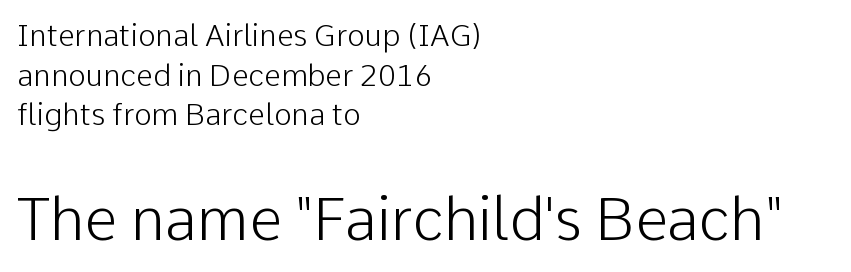
Q: Is the text bold? A: No.
Q: Is the text italic (slanted)? A: No, it is upright.
Q: Is the typeface a serif or a sans-serif typeface? A: Sans-serif.
Q: Is the text underlined? A: No.
Q: How is the paragraph aligned? A: Left-aligned.
Q: Is the spacing between letters normal or unusually wide? A: Normal.
Q: Is the spacing between lines tight, normal or loose? A: Normal.
Q: Which block of text is set in a larger size, the first (top) or the second (bottom)? A: The second (bottom) one.
Q: Width (condensed, normal, or wide)? A: Normal.
Q: Stroke contrast? A: Low.
Q: x-height? A: Medium.
Q: Monospaced? A: No.
